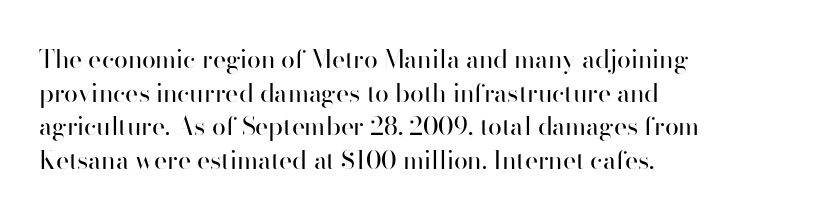
Q: Is the text bold? A: No.
Q: Is the text italic (slanted)? A: No, it is upright.
Q: Is the text underlined? A: No.
Q: How is the paragraph aligned? A: Left-aligned.
Q: Is the spacing between letters normal or unusually wide? A: Normal.
Q: Is the spacing between lines tight, normal or loose? A: Normal.
